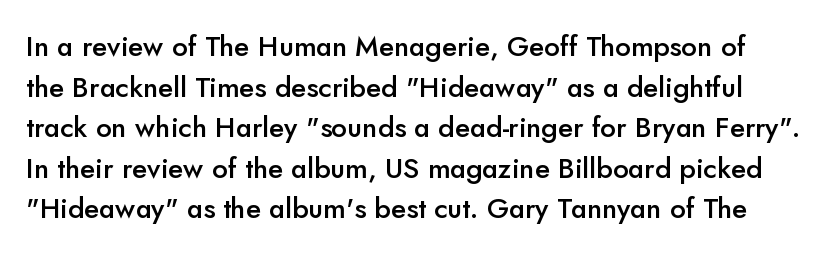
Q: Is the text bold? A: Semi-bold.
Q: Is the text italic (slanted)? A: No, it is upright.
Q: Is the typeface a serif or a sans-serif typeface? A: Sans-serif.
Q: Is the text underlined? A: No.
Q: Is the spacing between letters normal or unusually wide? A: Normal.
Q: Is the spacing between lines tight, normal or loose? A: Normal.
Q: Width (condensed, normal, or wide)? A: Normal.
Q: Stroke contrast? A: Low.
Q: x-height? A: Small.
Q: Monospaced? A: No.
